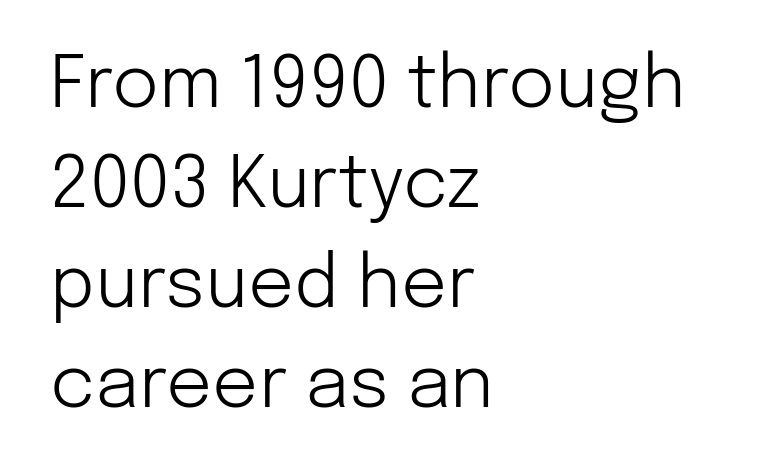
{"serif": "no", "italic": "no", "bold": "no", "weight": "light", "width": "normal", "stroke_contrast": "low", "x_height": "medium", "monospaced": "no", "underline": "no", "align": "left", "line_spacing": "normal", "line_spacing_ratio": 1.39, "letter_spacing": "normal", "letter_spacing_em": 0.0, "glyph_px": 72}
